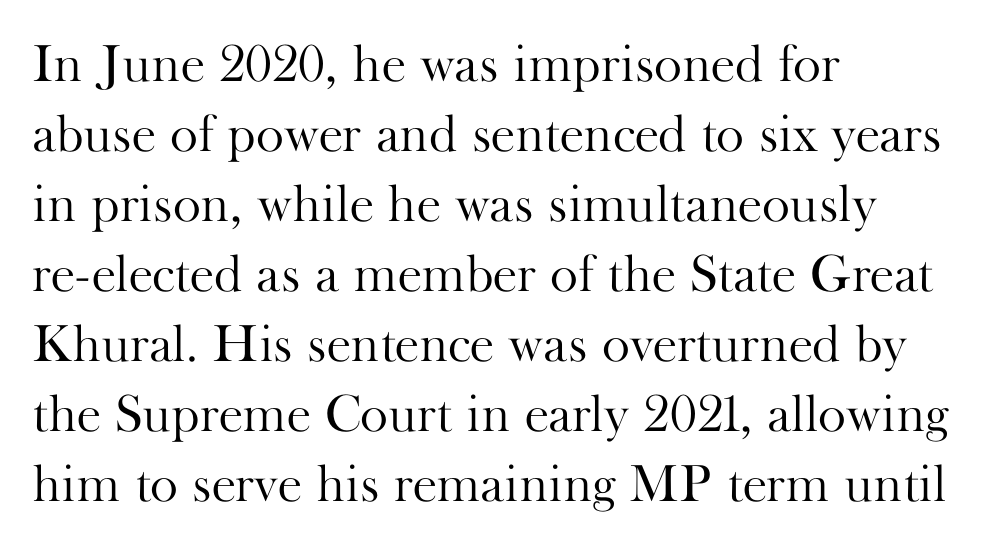
The passage is arranged the way most books set body copy — flush left. Clear beneath every line of the passage. It's the straight-up-and-down kind of type. Observe the serifs anchoring each vertical stroke in this sample. The rows are spaced the way most documents space them.
